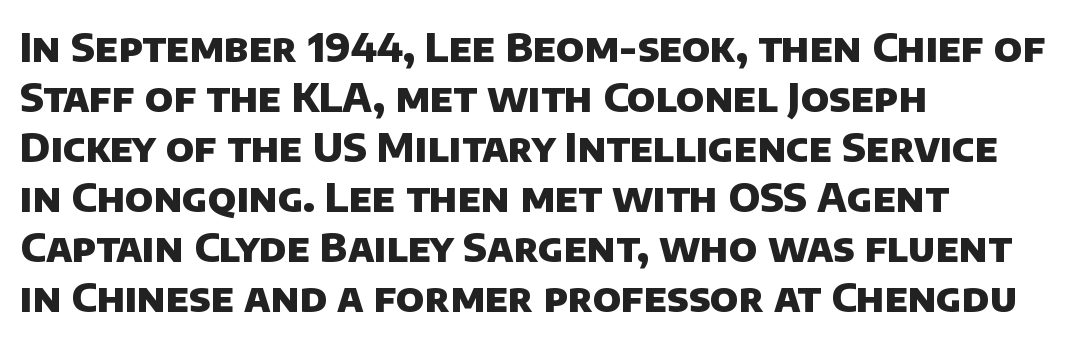
Q: Is the text bold? A: Yes.
Q: Is the typeface a serif or a sans-serif typeface? A: Sans-serif.
Q: Is the text underlined? A: No.
Q: How is the paragraph aligned? A: Left-aligned.
Q: Is the spacing between letters normal or unusually wide? A: Normal.
Q: Is the spacing between lines tight, normal or loose? A: Normal.
Q: Width (condensed, normal, or wide)? A: Normal.
Q: Stroke contrast? A: Low.
Q: x-height? A: Large.
Q: Monospaced? A: No.
